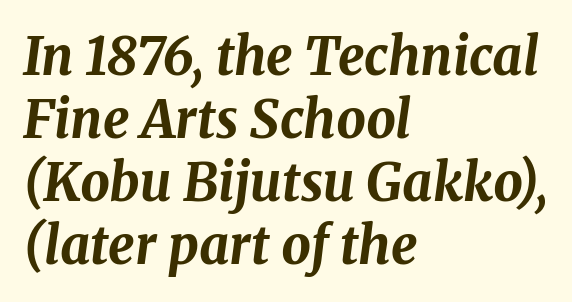
The strokes are fattened all the way to bold. Proportional: the letters do not fall into vertical columns. The face used here has a pronounced slope to its letters. Anything drawn beneath the words? Only blank space.
